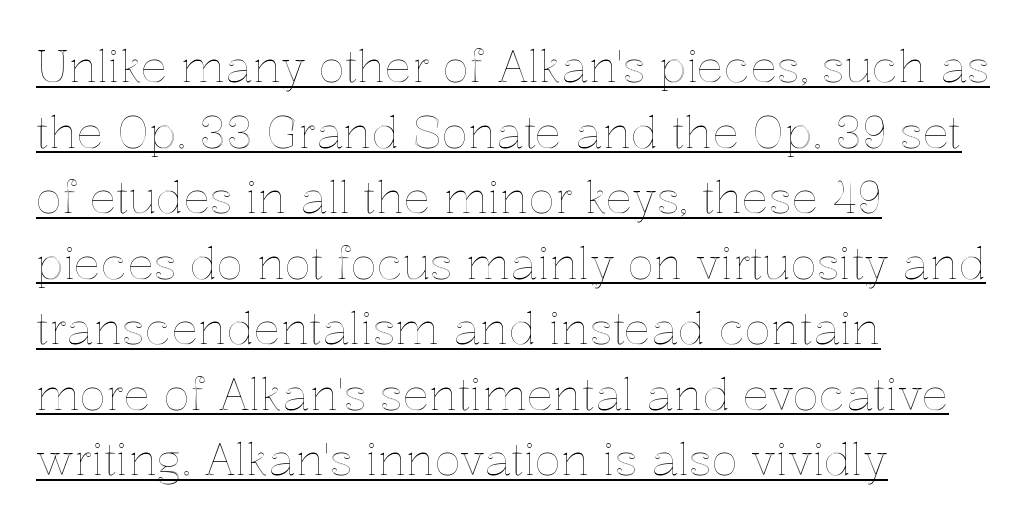
Q: Is the text italic (slanted)? A: No, it is upright.
Q: Is the text underlined? A: Yes.
Q: How is the paragraph aligned? A: Left-aligned.
Q: Is the spacing between letters normal or unusually wide? A: Normal.
Q: Is the spacing between lines tight, normal or loose? A: Normal.
Q: Width (condensed, normal, or wide)? A: Normal.
Q: x-height? A: Medium.
Q: Monospaced? A: No.
